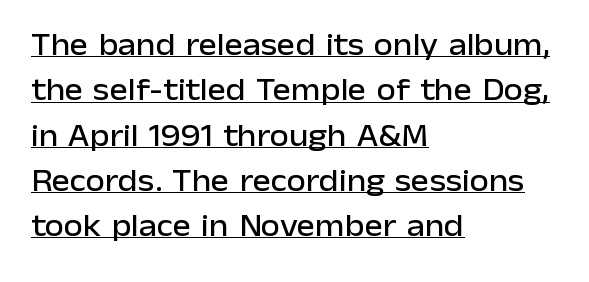
Honestly, the letter spacing is just normal — you wouldn't notice it. The face used here is proportionally spaced, like ordinary book or web type. The passage is arranged the way most books set body copy — flush left. Quick note: not italic, upright. The lines sit at an ordinary, default distance from one another. Underlined type.
